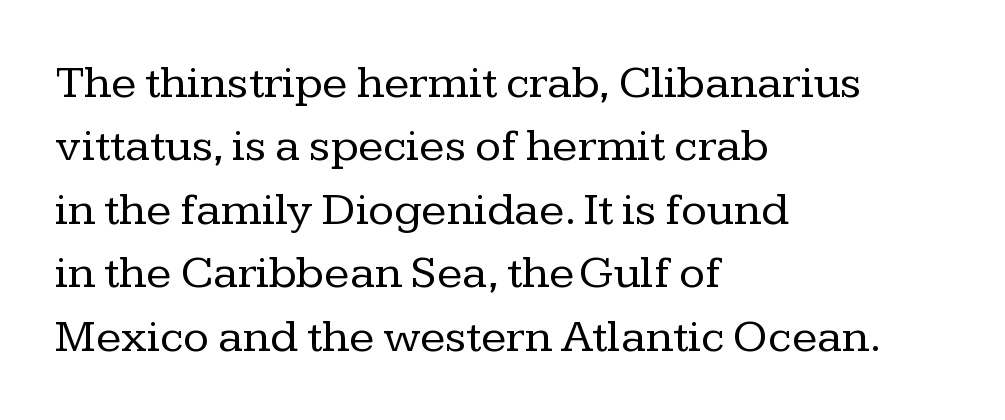
Q: Is the text bold? A: No.
Q: Is the text italic (slanted)? A: No, it is upright.
Q: Is the typeface a serif or a sans-serif typeface? A: Serif.
Q: Is the text underlined? A: No.
Q: How is the paragraph aligned? A: Left-aligned.
Q: Is the spacing between letters normal or unusually wide? A: Normal.
Q: Is the spacing between lines tight, normal or loose? A: Normal.
Q: Width (condensed, normal, or wide)? A: Normal.
Q: Stroke contrast? A: Low.
Q: x-height? A: Medium.
Q: Monospaced? A: No.
